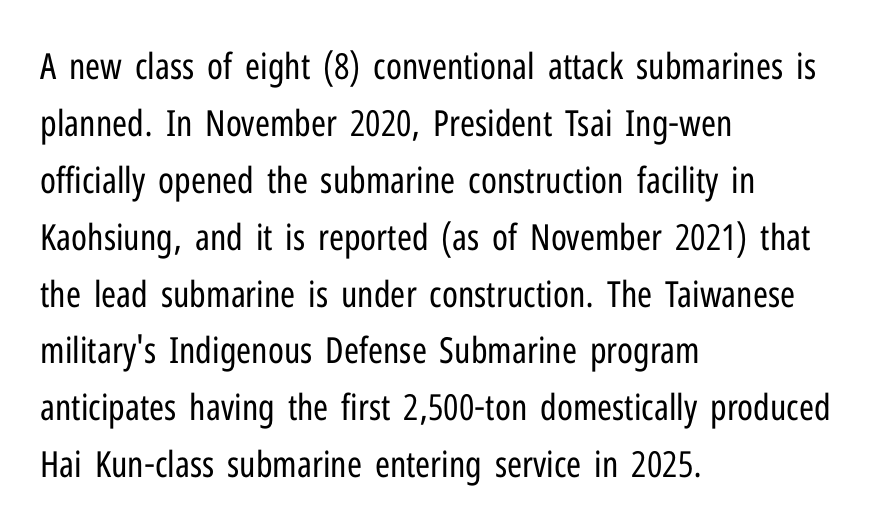
The image shows 36 px regular-weight, condensed sans-serif type, upright; set left-aligned, normal line spacing (1.58x), normal letter spacing, not underlined; low stroke contrast and a medium x-height.
